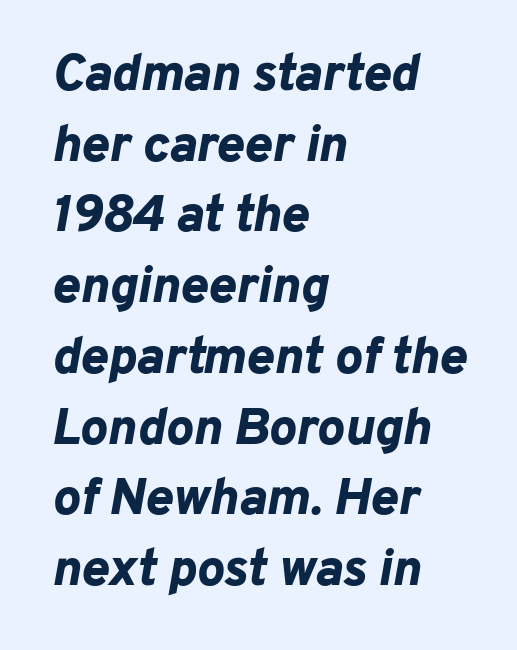
The image shows 52 px bold type, italic (leaning right); set left-aligned, normal line spacing (1.36x), normal letter spacing, not underlined; low stroke contrast and a medium x-height.
